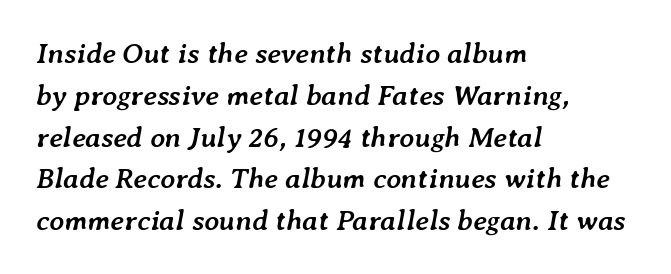
The image shows 29 px semibold type, italic (leaning right); set left-aligned, normal line spacing (1.44x), normal letter spacing, not underlined; low stroke contrast and a medium x-height.
